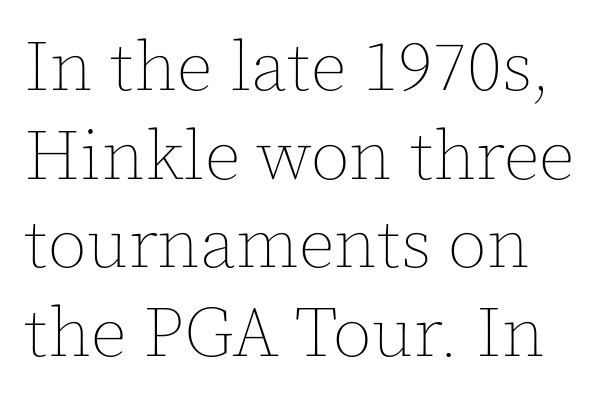
The space between consecutive lines is moderate. Only glyphs here, with clear space below each row. The weight tops out at a normal text grade. These lines are set flush left with a ragged right edge.
